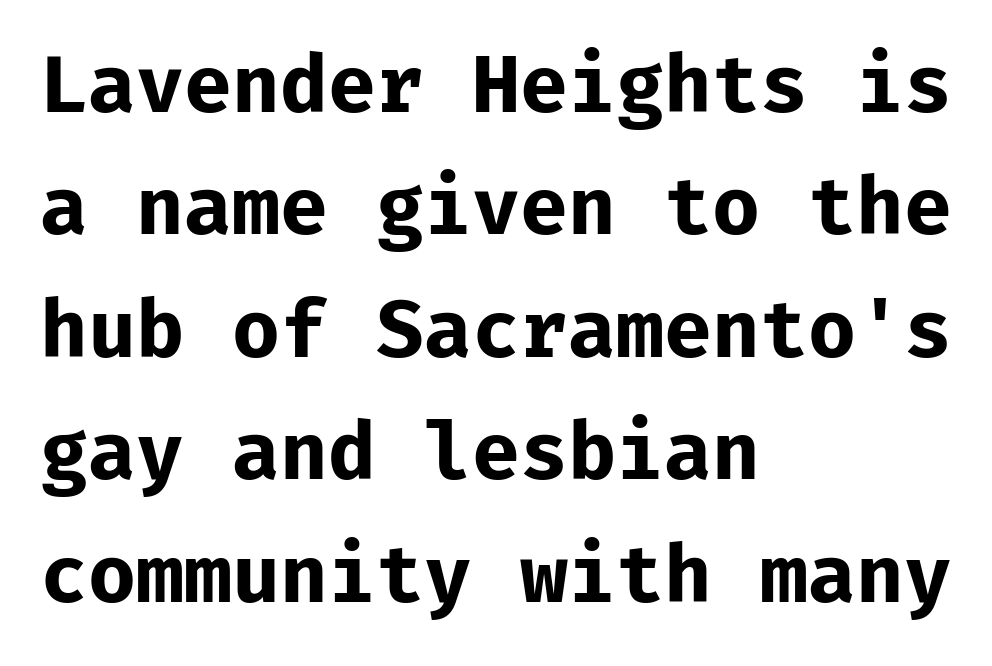
The image shows 78 px bold sans-serif type, upright; set left-aligned, normal line spacing (1.57x), normal letter spacing, not underlined; low stroke contrast and a medium x-height.
